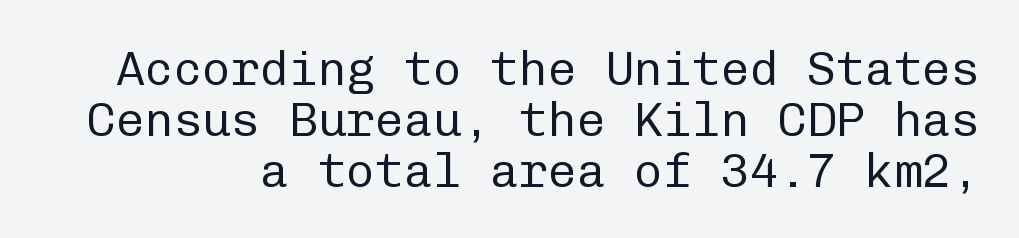
{"serif": "no", "italic": "no", "bold": "no", "weight": "regular", "width": "normal", "stroke_contrast": "low", "x_height": "medium", "monospaced": "yes", "underline": "no", "align": "right", "line_spacing": "tight", "line_spacing_ratio": 1.06, "letter_spacing": "normal", "letter_spacing_em": 0.0, "glyph_px": 48}
